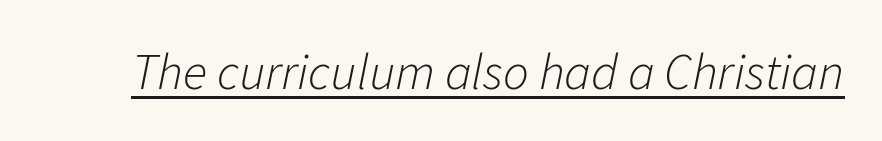
Observe the ordinary spacing: letters are neighbours, not strangers. Note the varied advance widths — an 'i' is clearly narrower than an 'm'. No letter is thick-stroked: the sample isn't bold. Emphasis is given by a line drawn under the lettering. The text carries the slant typical of an italic or oblique font.
